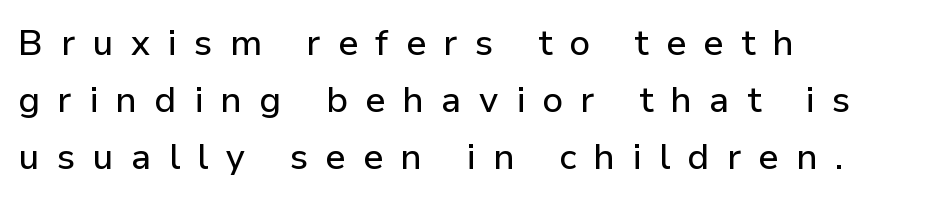
Q: Is the text italic (slanted)? A: No, it is upright.
Q: Is the typeface a serif or a sans-serif typeface? A: Sans-serif.
Q: Is the text underlined? A: No.
Q: How is the paragraph aligned? A: Left-aligned.
Q: Is the spacing between letters normal or unusually wide? A: Unusually wide.
Q: Is the spacing between lines tight, normal or loose? A: Normal.
Q: Width (condensed, normal, or wide)? A: Normal.
Q: Stroke contrast? A: Low.
Q: x-height? A: Medium.
Q: Monospaced? A: No.
